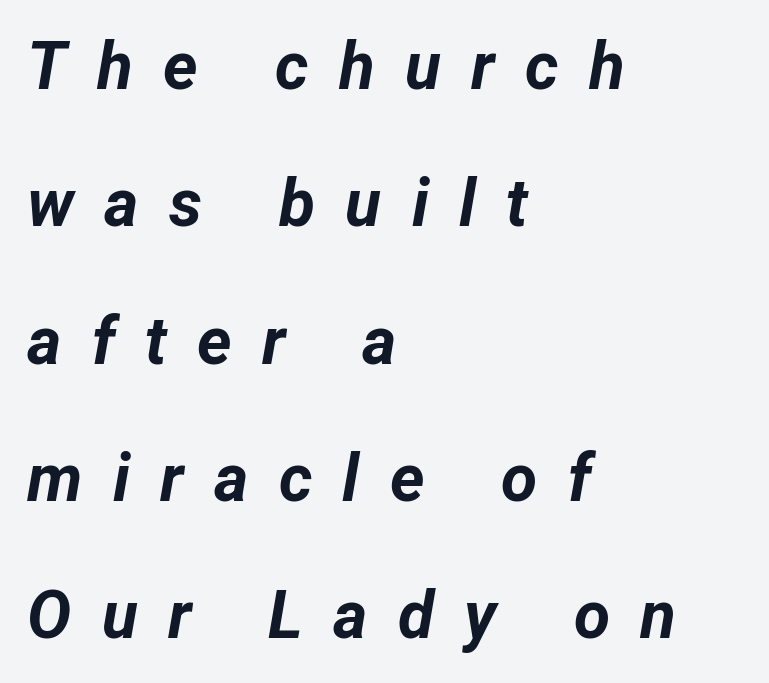
{"italic": "yes", "lean": "right", "slant_degrees": 12, "bold": "yes", "weight": "bold", "width": "normal", "stroke_contrast": "low", "x_height": "medium", "monospaced": "no", "underline": "no", "align": "left", "line_spacing": "loose", "line_spacing_ratio": 2.08, "letter_spacing": "wide", "letter_spacing_em": 0.46, "glyph_px": 66}
